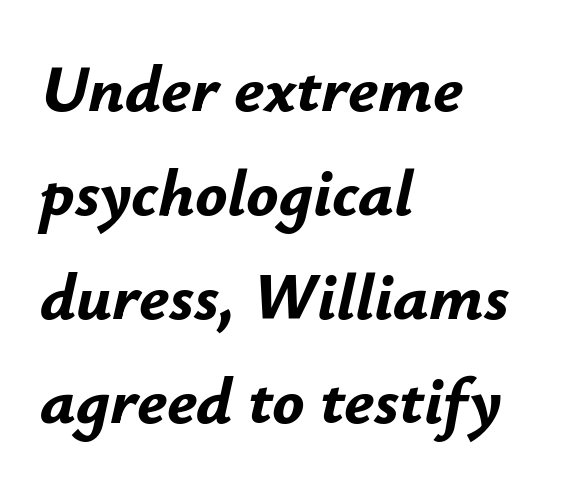
Q: Is the text bold? A: Yes.
Q: Is the text italic (slanted)? A: Yes, it leans right by about 12 degrees.
Q: Is the text underlined? A: No.
Q: How is the paragraph aligned? A: Left-aligned.
Q: Is the spacing between letters normal or unusually wide? A: Normal.
Q: Is the spacing between lines tight, normal or loose? A: Normal.
Q: Width (condensed, normal, or wide)? A: Normal.
Q: Stroke contrast? A: Low.
Q: x-height? A: Small.
Q: Monospaced? A: No.
